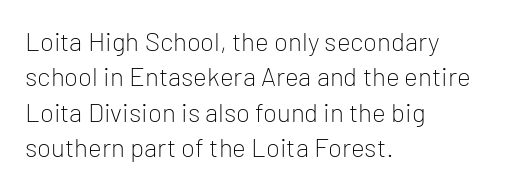
The image shows 26 px text type, upright; set left-aligned, normal line spacing (1.36x), normal letter spacing, not underlined.
